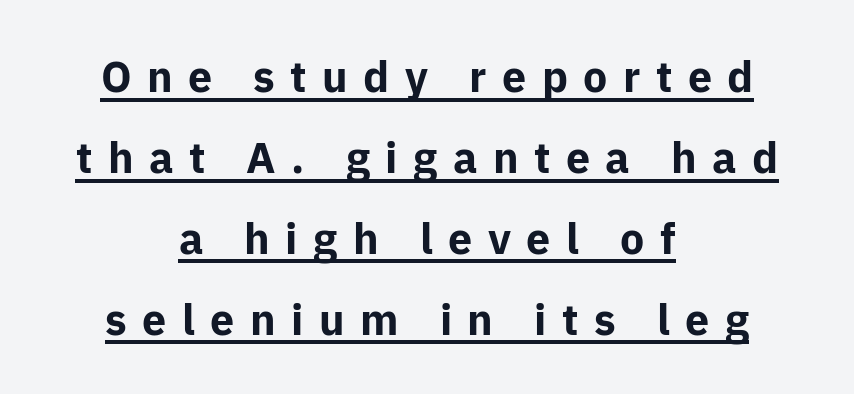
This rendering employs a face without finishing strokes, i.e., a sans-serif. Proportional: the letters do not fall into vertical columns. Weight check: bold — yes, fully. Line starts and ends both wander, symmetrically.
